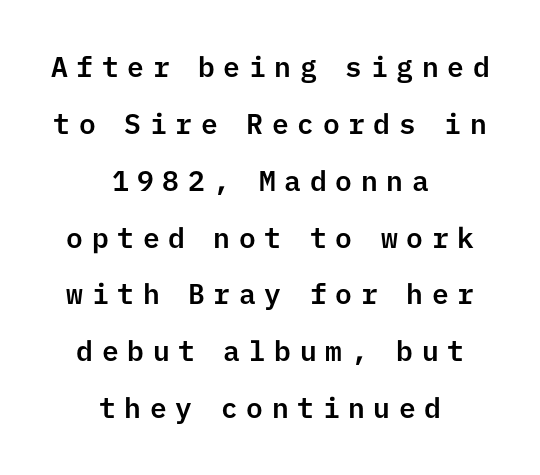
Monospaced: the letters line up in strict vertical columns. Decoration check: the copy has no underline. Characters follow at a spacing far wider than the type designer built in. If you folded the block vertically in half, each line would mirror itself in length. Whoever set this chose breathing room over compactness in the vertical rhythm. Font category for this specimen: sans-serif.
